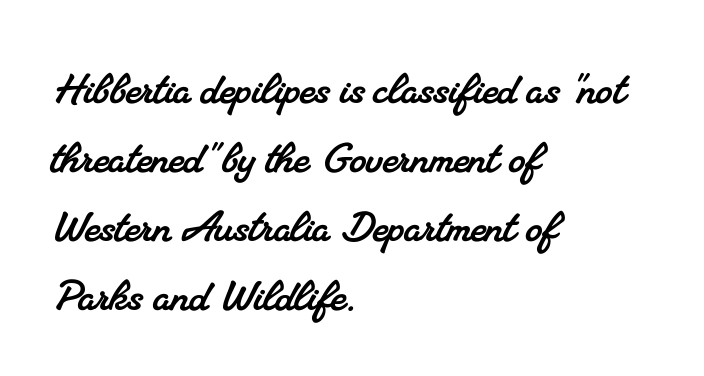
{"serif": "yes", "width": "normal", "stroke_contrast": "medium", "x_height": "small", "monospaced": "no", "underline": "no", "align": "left", "line_spacing": "normal", "line_spacing_ratio": 1.3, "letter_spacing": "normal", "letter_spacing_em": 0.0, "glyph_px": 53}
